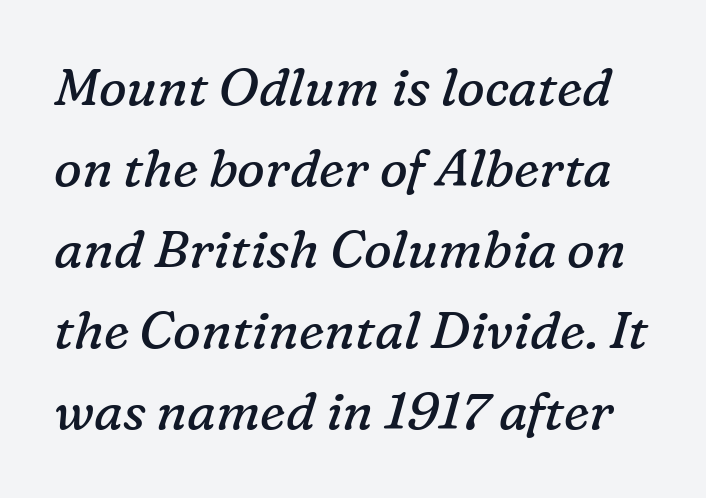
{"serif": "yes", "italic": "yes", "lean": "right", "slant_degrees": 16, "bold": "no", "weight": "regular", "width": "normal", "stroke_contrast": "low", "x_height": "medium", "monospaced": "no", "underline": "no", "line_spacing": "normal", "line_spacing_ratio": 1.56, "letter_spacing": "normal", "letter_spacing_em": 0.0, "glyph_px": 52}
